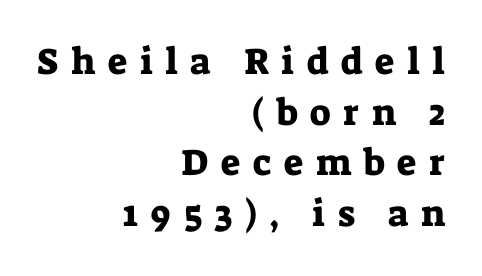
Q: Is the text italic (slanted)? A: No, it is upright.
Q: Is the typeface a serif or a sans-serif typeface? A: Serif.
Q: Is the text underlined? A: No.
Q: How is the paragraph aligned? A: Right-aligned.
Q: Is the spacing between letters normal or unusually wide? A: Unusually wide.
Q: Is the spacing between lines tight, normal or loose? A: Normal.
Q: Width (condensed, normal, or wide)? A: Normal.
Q: Stroke contrast? A: Low.
Q: x-height? A: Medium.
Q: Monospaced? A: No.
